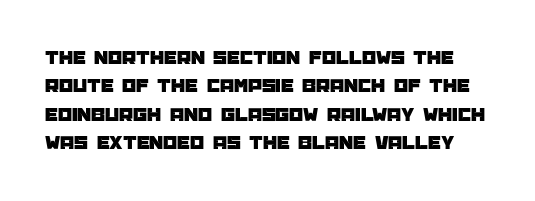
The image shows 20 px text type, upright; set normal line spacing (1.42x), normal letter spacing, not underlined.
